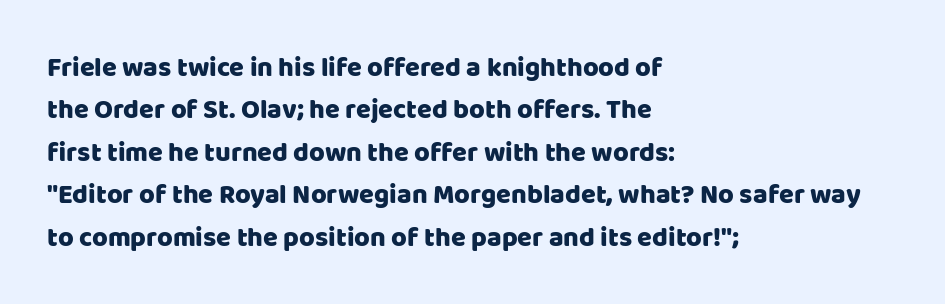
The image shows 27 px text type, upright; set left-aligned, normal line spacing (1.57x), normal letter spacing, not underlined.
